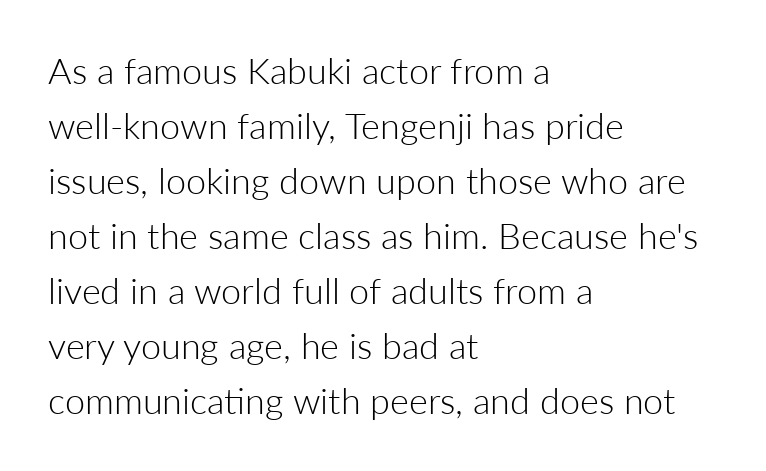
{"serif": "no", "italic": "no", "bold": "no", "weight": "light", "width": "normal", "stroke_contrast": "low", "x_height": "medium", "monospaced": "no", "underline": "no", "align": "left", "line_spacing": "normal", "line_spacing_ratio": 1.53, "letter_spacing": "normal", "letter_spacing_em": 0.0, "glyph_px": 36}
